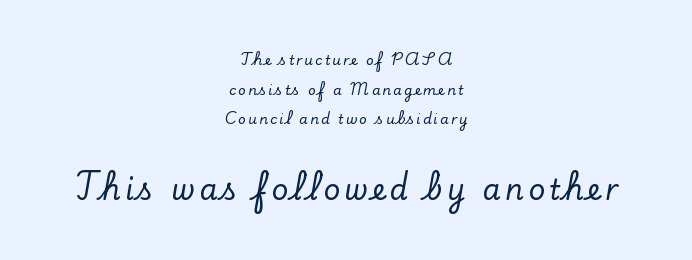
{"serif": "yes", "width": "normal", "stroke_contrast": "low", "x_height": "small", "monospaced": "no", "underline": "no", "align": "center", "line_spacing": "loose", "line_spacing_ratio": 2.12, "larger_block": "second", "size_ratio": 2.07, "glyph_px": 29}
